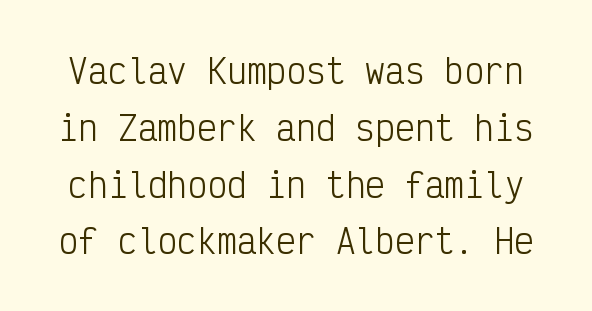
Stroke terminals: plain, sans-serif. Tracking here is standard; glyphs follow each other at the usual distance. Heaviness? Minimal to ordinary, like unemphasized prose. You could count columns in this text — the font is strictly monospaced. Any mark beneath the type? The region is blank.
